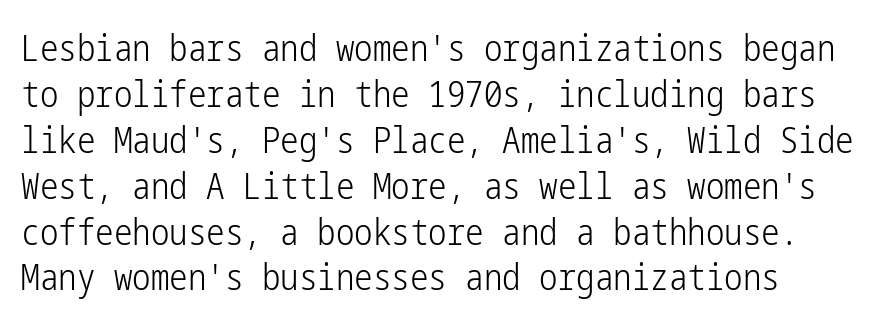
Look at the bottom of the vertical strokes: they stop flat, with no serifs. Weight: in the light-to-regular range. Upright lettering throughout. The foot of each line stays bare and open. Each line starts at the same left margin while the right side varies.
